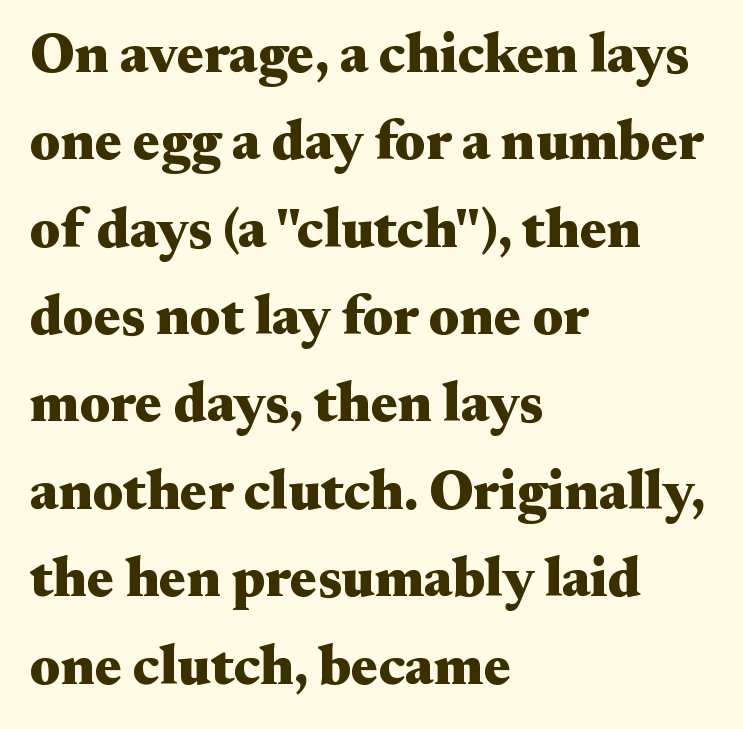
The zone under the glyphs is completely vacant. Upright lettering throughout. This block has exactly the height ordinary leading produces. I'd call this a serif setting — the letters wear small feet.
